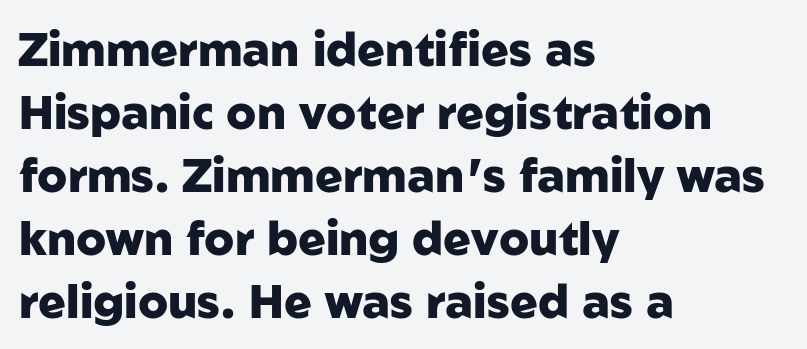
{"serif": "no", "italic": "no", "bold": "yes", "weight": "heavy", "width": "normal", "stroke_contrast": "low", "x_height": "medium", "monospaced": "no", "underline": "no", "align": "left", "line_spacing": "normal", "line_spacing_ratio": 1.37, "letter_spacing": "normal", "letter_spacing_em": 0.0, "glyph_px": 46}
